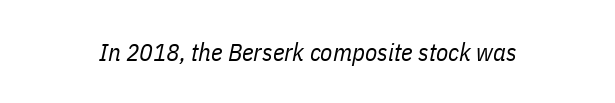
The image shows 25 px text type, italic (leaning right); set normal letter spacing, not underlined.
